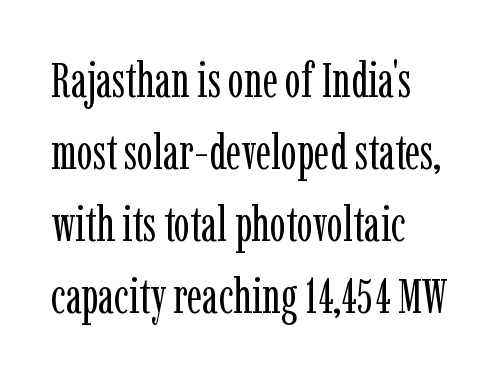
The lines are quadded left. You can tell it's not italic because the verticals are truly vertical. Has an underline been added? It has not. A light-to-regular cut is what we see here. The passage shown is typed in a proportional face where columns would drift.
